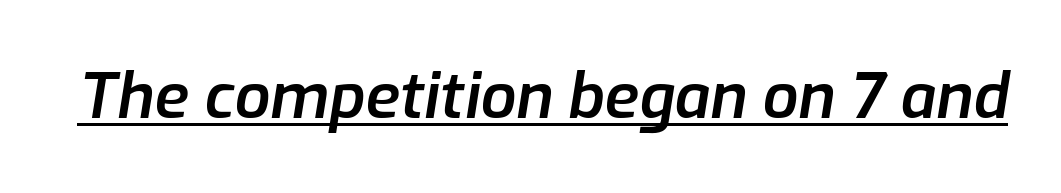
{"italic": "yes", "lean": "right", "slant_degrees": 9, "bold": "semi", "weight": "semibold", "width": "normal", "stroke_contrast": "low", "x_height": "medium", "monospaced": "no", "underline": "yes", "letter_spacing": "normal", "letter_spacing_em": 0.0, "glyph_px": 63}
